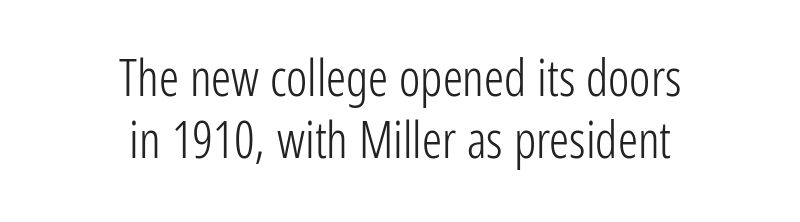
{"serif": "no", "italic": "no", "bold": "no", "weight": "light", "width": "condensed", "stroke_contrast": "low", "x_height": "medium", "monospaced": "no", "underline": "no", "align": "center", "line_spacing": "normal", "line_spacing_ratio": 1.25, "letter_spacing": "normal", "letter_spacing_em": 0.0, "glyph_px": 50}
